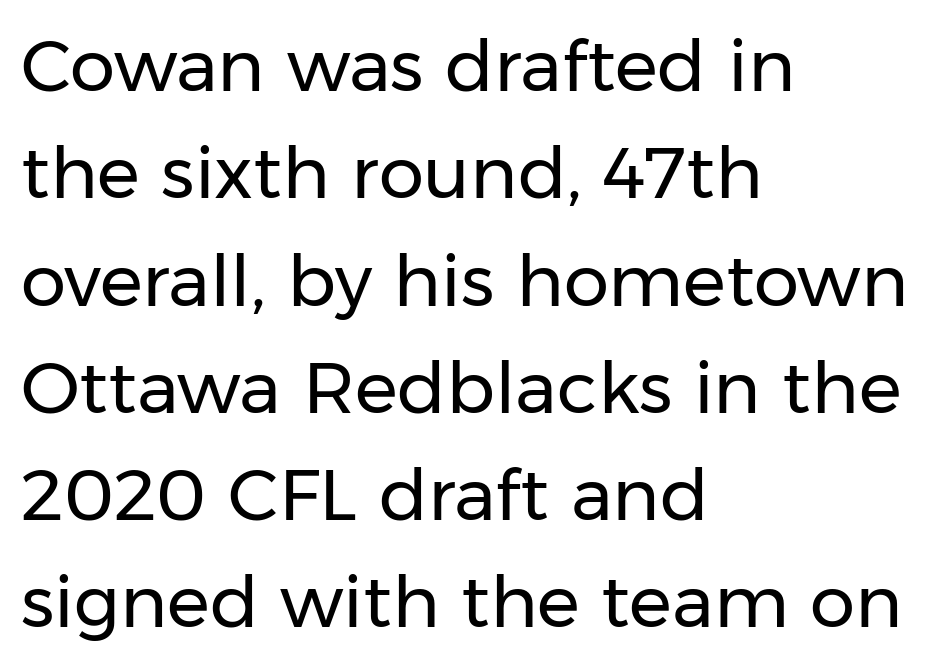
{"serif": "no", "italic": "no", "bold": "no", "weight": "regular", "width": "normal", "stroke_contrast": "low", "x_height": "medium", "monospaced": "no", "underline": "no", "align": "left", "line_spacing": "normal", "line_spacing_ratio": 1.49, "letter_spacing": "normal", "letter_spacing_em": 0.0, "glyph_px": 72}
